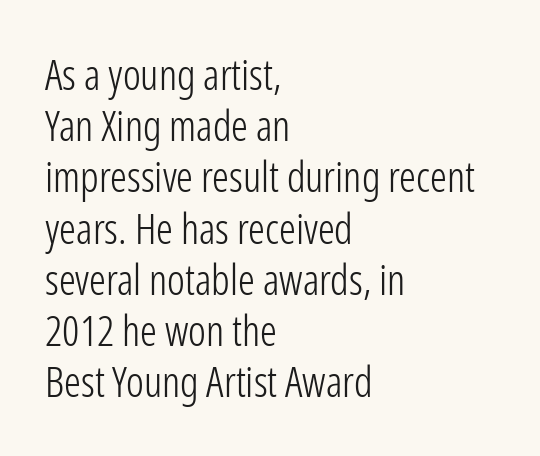
{"serif": "no", "italic": "no", "bold": "no", "weight": "light", "width": "condensed", "stroke_contrast": "low", "x_height": "medium", "monospaced": "no", "underline": "no", "align": "left", "line_spacing_ratio": 1.22, "letter_spacing": "normal", "letter_spacing_em": 0.0, "glyph_px": 42}
